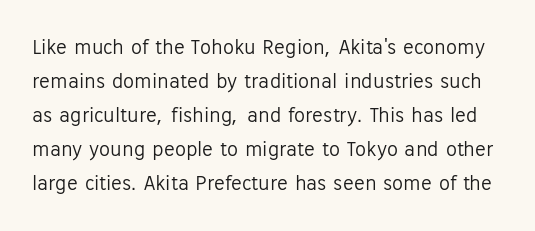
The image shows 22 px text type, upright; set normal line spacing (1.55x), normal letter spacing, not underlined.
